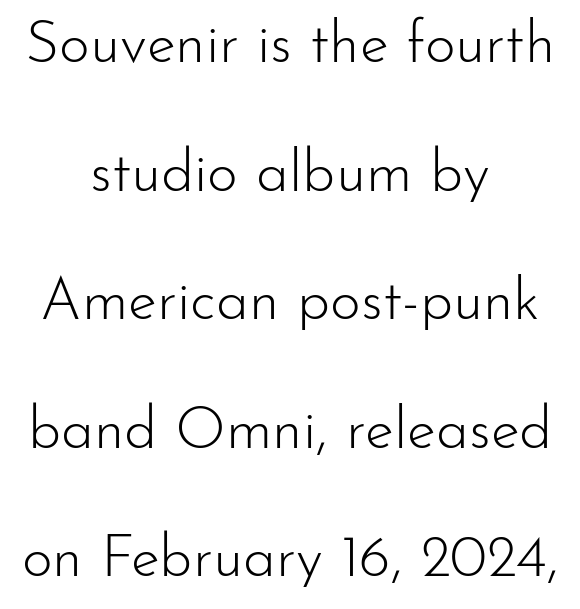
Q: Is the text bold? A: No.
Q: Is the text italic (slanted)? A: No, it is upright.
Q: Is the typeface a serif or a sans-serif typeface? A: Sans-serif.
Q: Is the text underlined? A: No.
Q: How is the paragraph aligned? A: Centered.
Q: Is the spacing between letters normal or unusually wide? A: Normal.
Q: Is the spacing between lines tight, normal or loose? A: Loose.
Q: Width (condensed, normal, or wide)? A: Normal.
Q: Stroke contrast? A: Low.
Q: x-height? A: Small.
Q: Monospaced? A: No.
